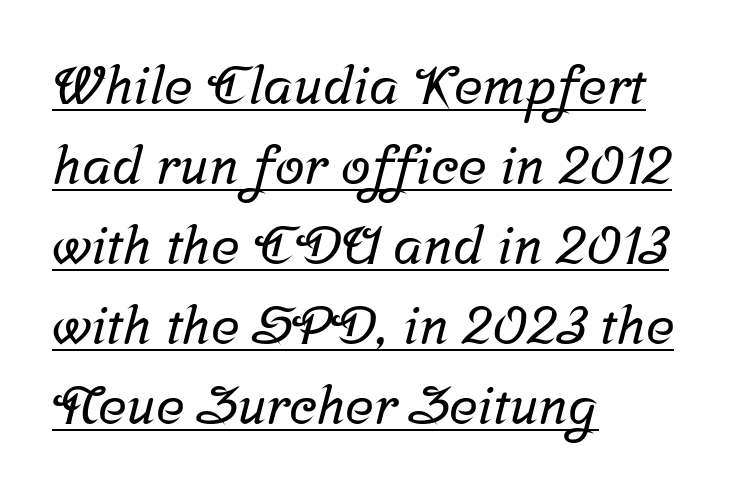
Q: Is the text underlined? A: Yes.
Q: How is the paragraph aligned? A: Left-aligned.
Q: Is the spacing between letters normal or unusually wide? A: Normal.
Q: Is the spacing between lines tight, normal or loose? A: Normal.
Q: Width (condensed, normal, or wide)? A: Normal.
Q: Stroke contrast? A: Low.
Q: x-height? A: Medium.
Q: Monospaced? A: No.
